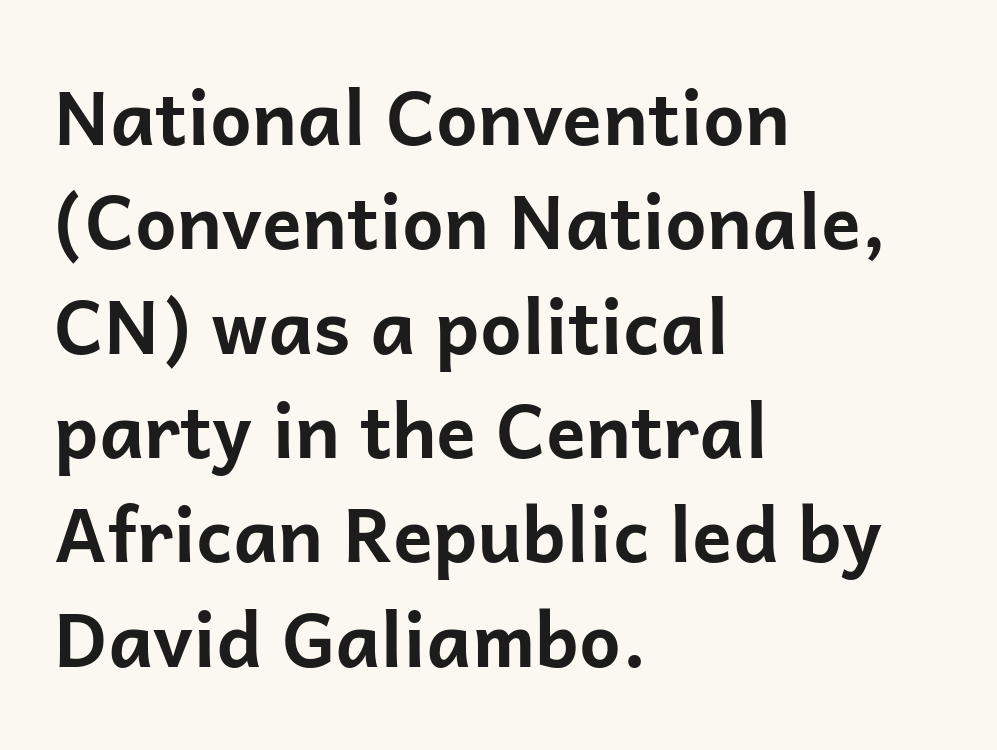
Letterform terminals end flat and unadorned throughout the passage. Each letter keeps its own natural width here, so spacing adapts to shape. Each row of text sits above clean, open space. The lettering holds an erect, upright posture throughout.
